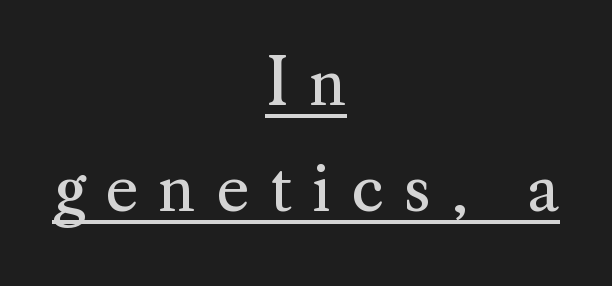
Q: Is the text bold? A: No.
Q: Is the text italic (slanted)? A: No, it is upright.
Q: Is the typeface a serif or a sans-serif typeface? A: Serif.
Q: Is the text underlined? A: Yes.
Q: How is the paragraph aligned? A: Centered.
Q: Is the spacing between letters normal or unusually wide? A: Unusually wide.
Q: Is the spacing between lines tight, normal or loose? A: Normal.
Q: Width (condensed, normal, or wide)? A: Normal.
Q: Stroke contrast? A: Medium.
Q: x-height? A: Small.
Q: Monospaced? A: No.
